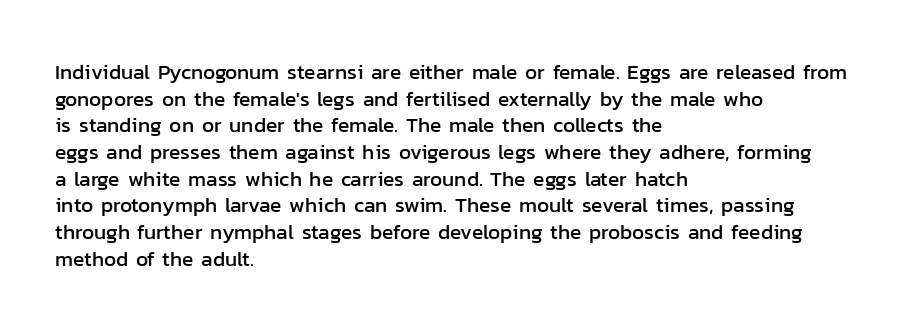
The image shows 21 px text type, upright; set left-aligned, normal line spacing (1.27x), normal letter spacing, not underlined.
